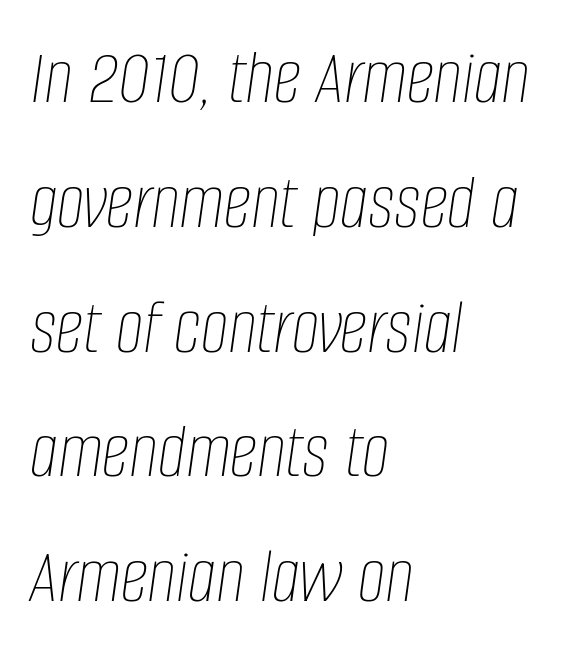
{"italic": "yes", "lean": "right", "slant_degrees": 8, "bold": "no", "weight": "thin", "width": "condensed", "stroke_contrast": "low", "x_height": "large", "monospaced": "no", "underline": "no", "align": "left", "line_spacing": "normal", "line_spacing_ratio": 1.58, "letter_spacing": "normal", "letter_spacing_em": 0.0, "glyph_px": 79}
